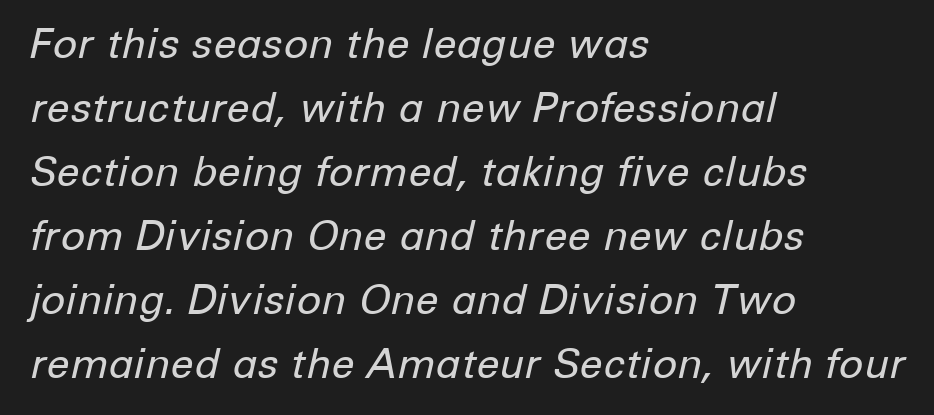
Teacher's note: observe the even left margin — that is flush-left alignment. Is there much room between lines? A standard amount, neither cramped nor airy. Quick note: italic. How are the letters spaced? Ordinarily, with no added tracking. Unbolded letterforms with no extra heft.
